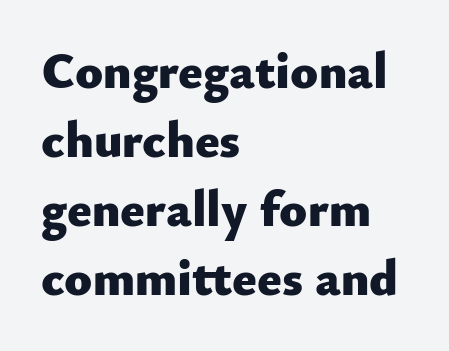
{"serif": "no", "italic": "no", "bold": "yes", "weight": "heavy", "width": "normal", "stroke_contrast": "low", "x_height": "small", "monospaced": "no", "underline": "no", "align": "left", "line_spacing": "normal", "line_spacing_ratio": 1.35, "letter_spacing": "normal", "letter_spacing_em": 0.0, "glyph_px": 51}
